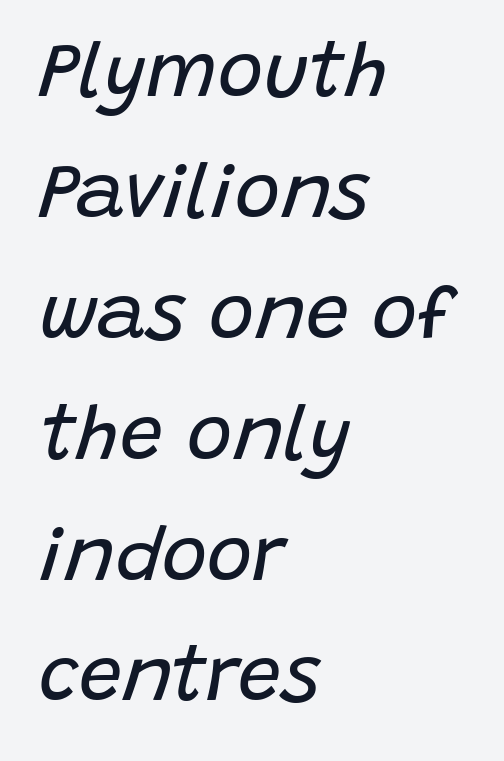
Character widths vary here, with narrow letters taking less room than wide ones. Between one letter and the next there's only the usual sliver of space. The weight would be labelled regular, book, light, or lighter still. If you drew a line through each stem, it would be angled. Is there much room between lines? A standard amount, neither cramped nor airy. Line starts are locked; line ends wander.
